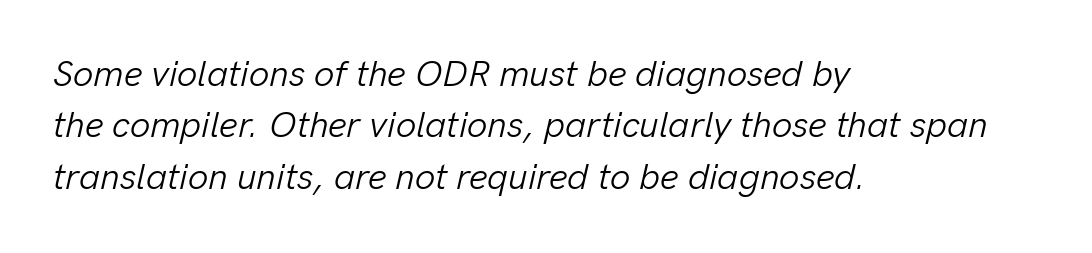
Is the type heavy? It reads as light-to-regular instead. The strip under each line holds only bare page. These lines were composed using italics. Is the letter spacing exaggerated? No — it looks like the ordinary default. Regular leading. Think of a printed novel: that variable character pitch is what you see here.
